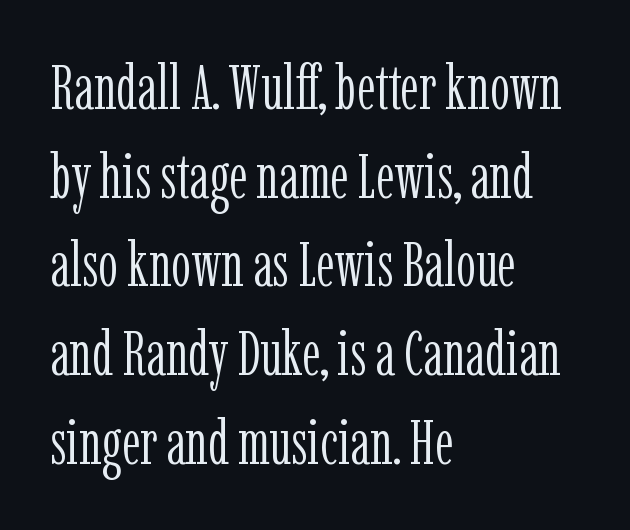
Q: Is the text bold? A: No.
Q: Is the text italic (slanted)? A: No, it is upright.
Q: Is the typeface a serif or a sans-serif typeface? A: Serif.
Q: Is the text underlined? A: No.
Q: How is the paragraph aligned? A: Left-aligned.
Q: Is the spacing between letters normal or unusually wide? A: Normal.
Q: Is the spacing between lines tight, normal or loose? A: Normal.
Q: Width (condensed, normal, or wide)? A: Condensed.
Q: Stroke contrast? A: Low.
Q: x-height? A: Medium.
Q: Monospaced? A: No.
